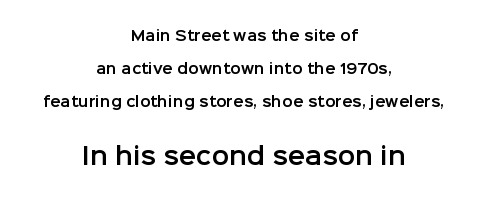
{"italic": "no", "underline": "no", "align": "center", "line_spacing": "loose", "line_spacing_ratio": 2.34, "letter_spacing": "normal", "letter_spacing_em": 0.0, "larger_block": "second", "size_ratio": 1.64, "glyph_px": 23}
